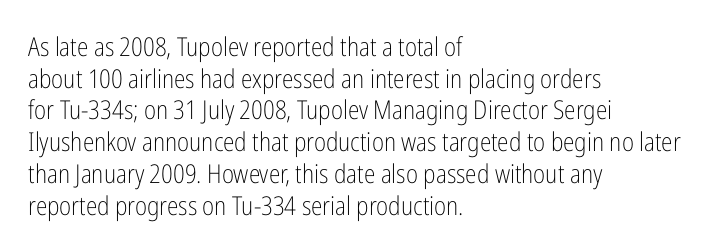
{"italic": "no", "bold": "no", "underline": "no", "align": "left", "line_spacing_ratio": 1.22, "letter_spacing": "normal", "letter_spacing_em": 0.0, "glyph_px": 26}
